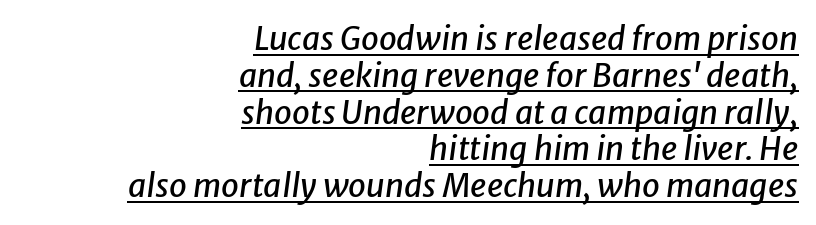
The typesetter has applied underlining to the passage shown. Looks like regular typesetting: each glyph gets only the width it needs. Compared with ordinary roman type, these characters are visibly tilted. The gaps between neighbouring characters are ordinary and unremarkable. The typesetter chose a ragged-left arrangement here.
